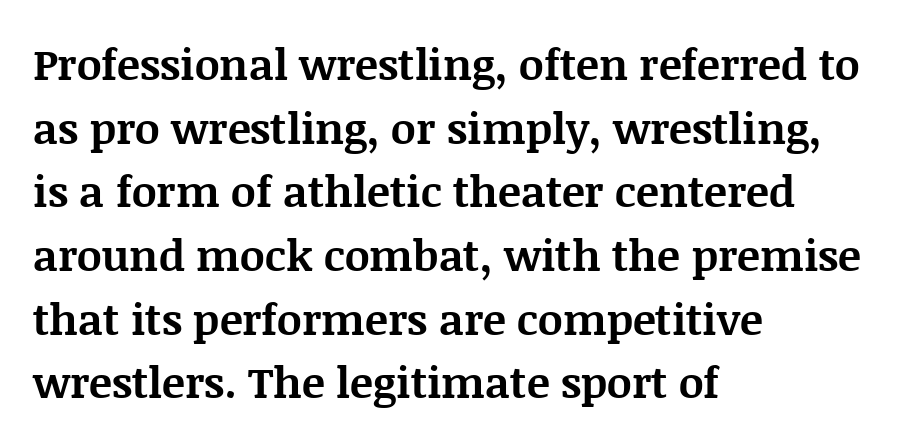
Q: Is the text bold? A: Yes.
Q: Is the text italic (slanted)? A: No, it is upright.
Q: Is the typeface a serif or a sans-serif typeface? A: Serif.
Q: Is the text underlined? A: No.
Q: How is the paragraph aligned? A: Left-aligned.
Q: Is the spacing between letters normal or unusually wide? A: Normal.
Q: Is the spacing between lines tight, normal or loose? A: Normal.
Q: Width (condensed, normal, or wide)? A: Normal.
Q: Stroke contrast? A: Medium.
Q: x-height? A: Large.
Q: Monospaced? A: No.
